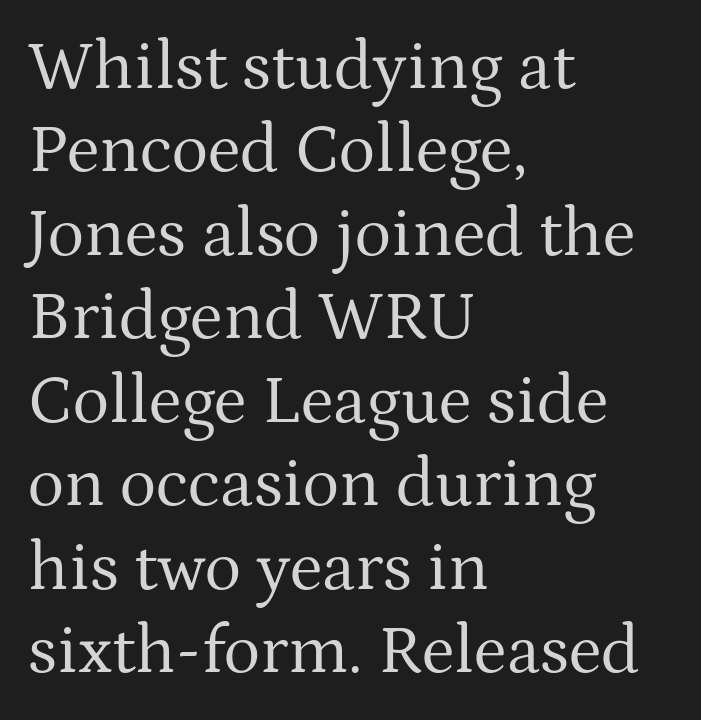
The foot of each line stays bare and open. Vertical stems look standard width or narrower in stroke. Each letter keeps its own natural width here, so spacing adapts to shape. You can tell it's not italic because the verticals are truly vertical.
